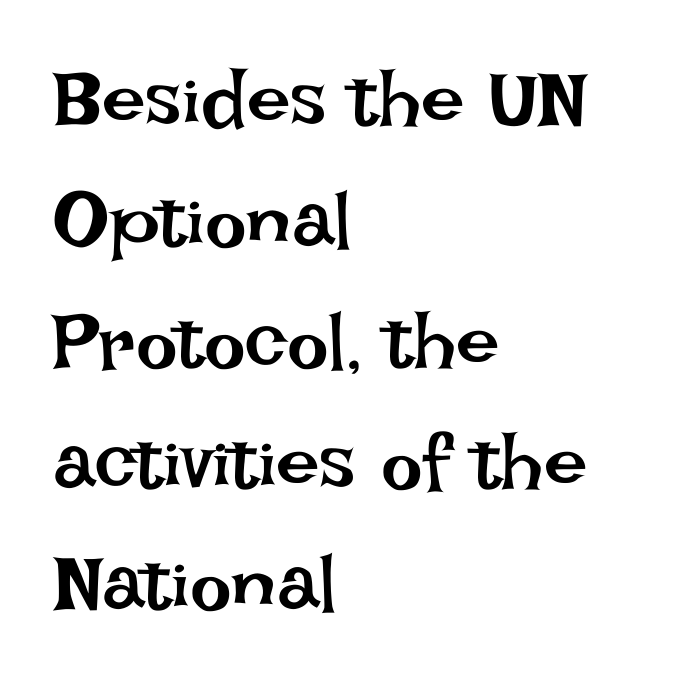
Q: Is the text bold? A: No.
Q: Is the text italic (slanted)? A: No, it is upright.
Q: Is the text underlined? A: No.
Q: How is the paragraph aligned? A: Left-aligned.
Q: Is the spacing between letters normal or unusually wide? A: Normal.
Q: Is the spacing between lines tight, normal or loose? A: Normal.
Q: Width (condensed, normal, or wide)? A: Normal.
Q: Stroke contrast? A: Low.
Q: x-height? A: Large.
Q: Monospaced? A: No.
